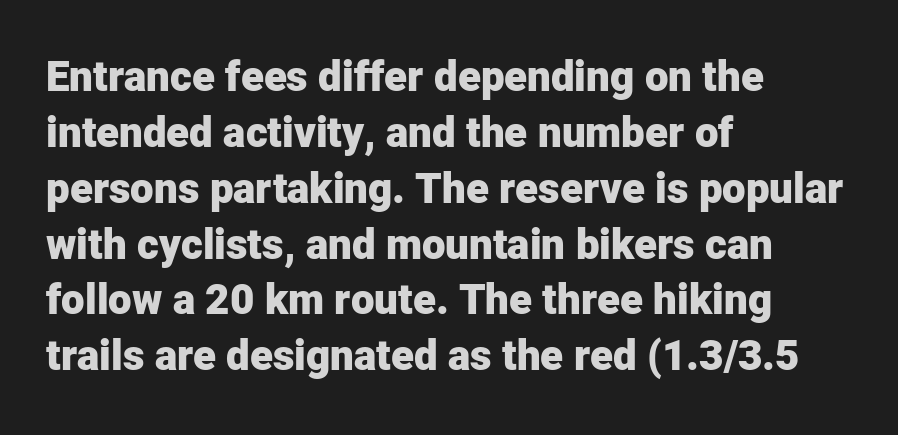
{"serif": "no", "italic": "no", "bold": "yes", "weight": "heavy", "width": "normal", "stroke_contrast": "low", "x_height": "medium", "monospaced": "no", "underline": "no", "align": "left", "line_spacing": "normal", "line_spacing_ratio": 1.33, "letter_spacing": "normal", "letter_spacing_em": 0.0, "glyph_px": 42}
